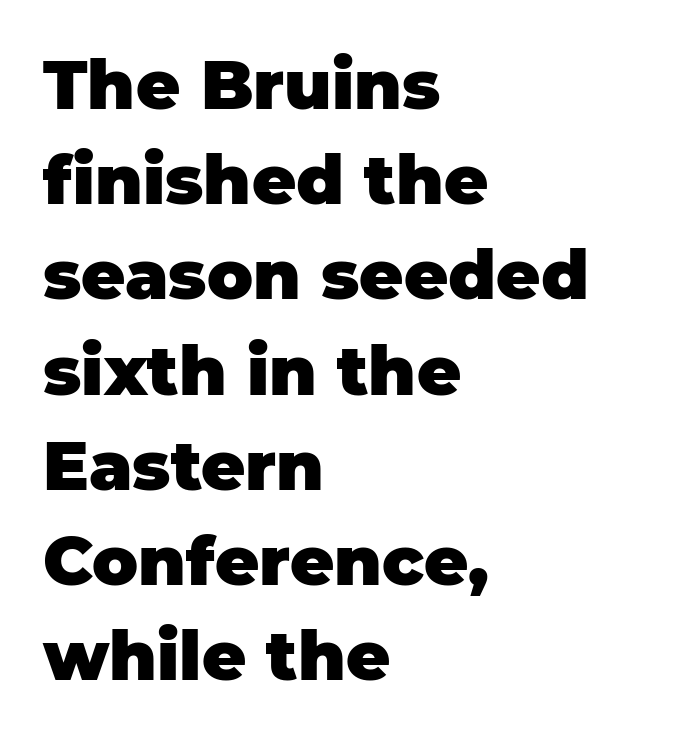
The image shows 68 px heavy sans-serif type, upright; set left-aligned, normal line spacing (1.4x), normal letter spacing, not underlined; low stroke contrast and a large x-height.
